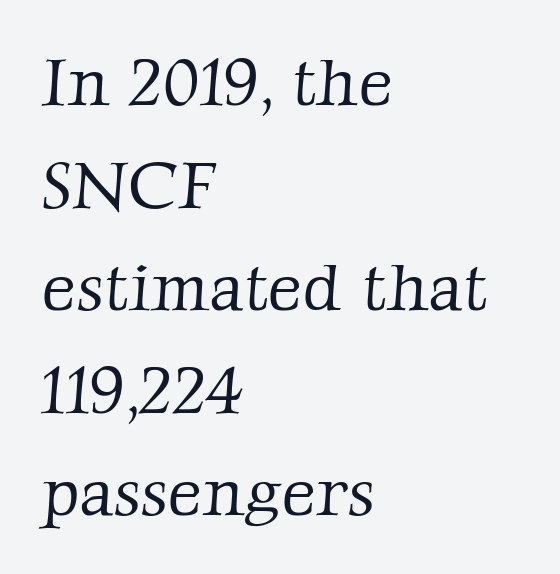
The image shows 67 px light serif type; set left-aligned, normal line spacing (1.53x), normal letter spacing, not underlined; low stroke contrast and a medium x-height.
